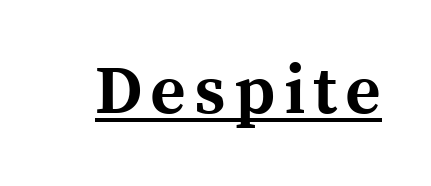
{"serif": "yes", "italic": "no", "bold": "yes", "weight": "bold", "width": "normal", "x_height": "medium", "monospaced": "no", "underline": "yes", "glyph_px": 68}
